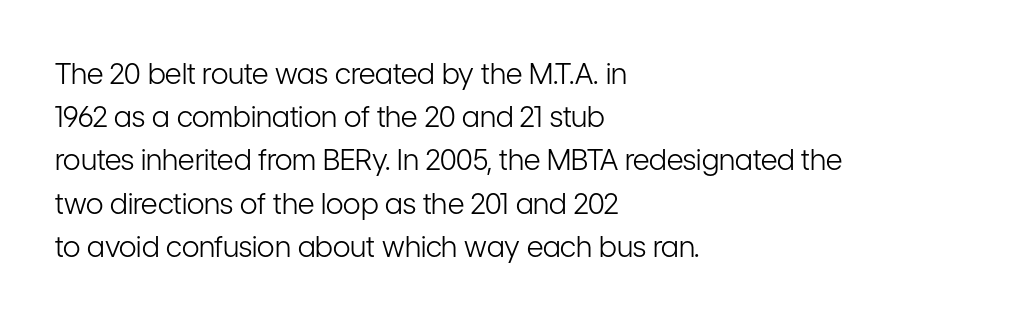
{"serif": "no", "italic": "no", "bold": "no", "weight": "light", "width": "condensed", "stroke_contrast": "low", "x_height": "medium", "monospaced": "no", "underline": "no", "align": "left", "line_spacing": "normal", "line_spacing_ratio": 1.49, "letter_spacing": "normal", "letter_spacing_em": 0.0, "glyph_px": 29}
